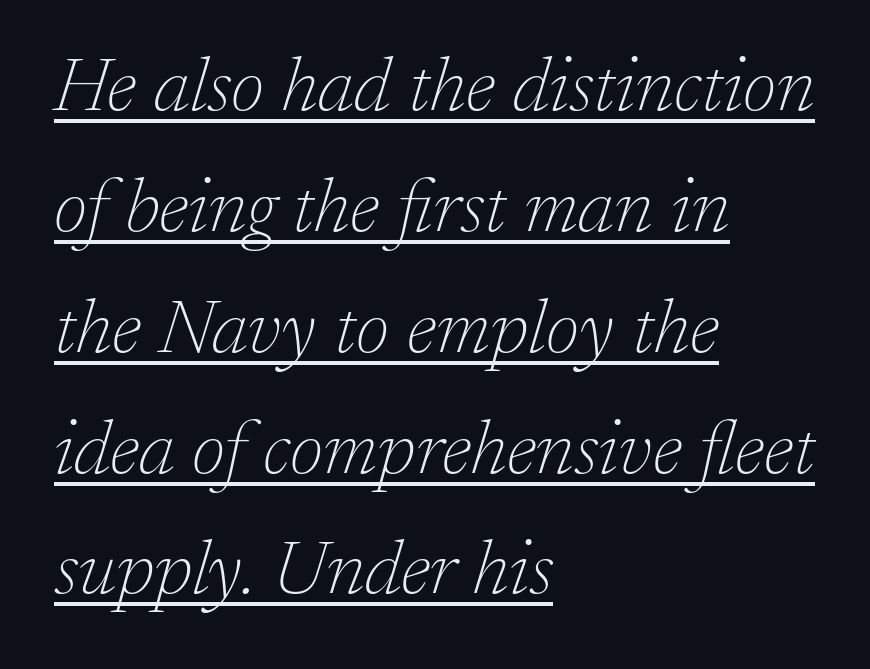
{"serif": "yes", "italic": "yes", "lean": "right", "slant_degrees": 17, "bold": "no", "weight": "thin", "width": "normal", "stroke_contrast": "low", "x_height": "medium", "monospaced": "no", "underline": "yes", "align": "left", "line_spacing": "normal", "line_spacing_ratio": 1.59, "letter_spacing": "normal", "letter_spacing_em": 0.0, "glyph_px": 76}
